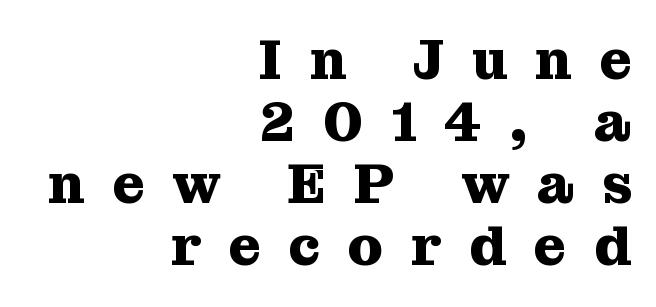
Q: Is the text bold? A: Yes.
Q: Is the text italic (slanted)? A: No, it is upright.
Q: Is the typeface a serif or a sans-serif typeface? A: Serif.
Q: Is the text underlined? A: No.
Q: How is the paragraph aligned? A: Right-aligned.
Q: Is the spacing between letters normal or unusually wide? A: Unusually wide.
Q: Is the spacing between lines tight, normal or loose? A: Tight.
Q: Width (condensed, normal, or wide)? A: Normal.
Q: Stroke contrast? A: Medium.
Q: x-height? A: Medium.
Q: Monospaced? A: No.
